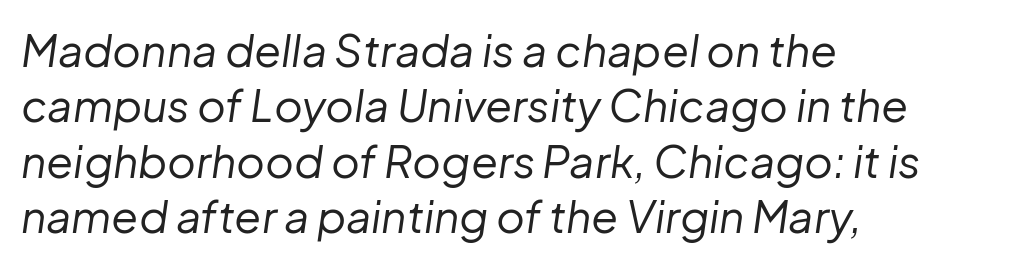
The image shows 44 px regular-weight type, italic (leaning right); set left-aligned, normal line spacing (1.26x), normal letter spacing, not underlined; low stroke contrast and a medium x-height.
